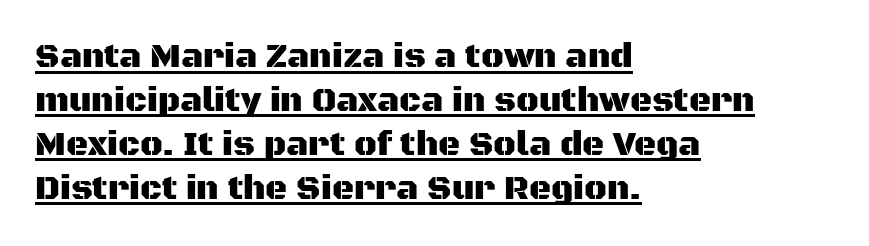
Q: Is the text italic (slanted)? A: No, it is upright.
Q: Is the typeface a serif or a sans-serif typeface? A: Sans-serif.
Q: Is the text underlined? A: Yes.
Q: How is the paragraph aligned? A: Left-aligned.
Q: Is the spacing between letters normal or unusually wide? A: Normal.
Q: Is the spacing between lines tight, normal or loose? A: Normal.
Q: Width (condensed, normal, or wide)? A: Normal.
Q: Stroke contrast? A: Medium.
Q: x-height? A: Large.
Q: Monospaced? A: No.
